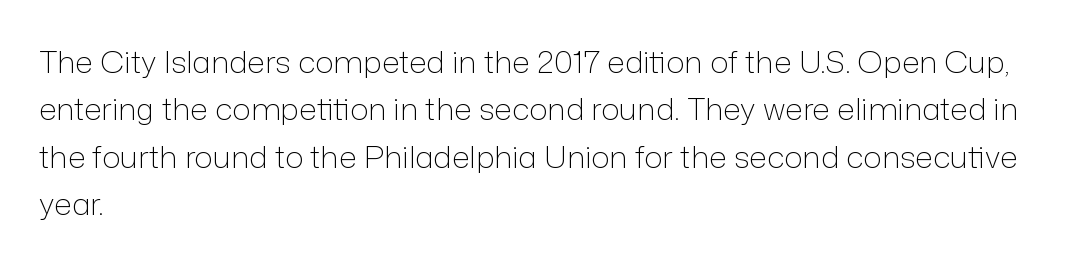
The space directly below the letters is spotless. Regular leading. The font sits on the lighter half of the weight spectrum, regular included. The letters stand straight up with perfectly vertical stems.
